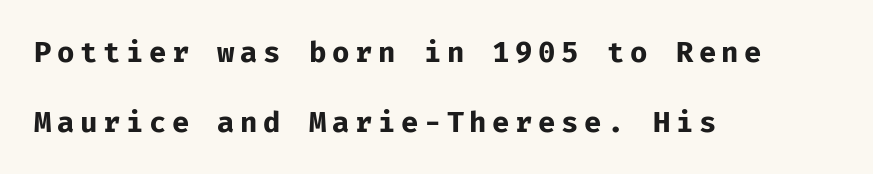
The image shows 29 px bold sans-serif type, upright, monospaced; set left-aligned, loose line spacing (2.41x), not underlined; low stroke contrast and a medium x-height.
